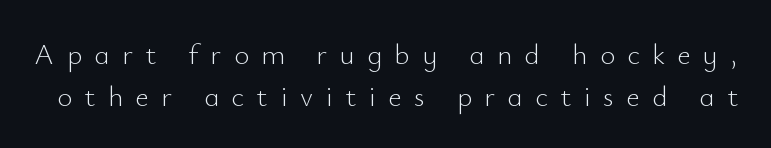
{"serif": "no", "italic": "no", "bold": "no", "weight": "light", "width": "normal", "stroke_contrast": "low", "x_height": "small", "monospaced": "no", "underline": "no", "line_spacing": "normal", "line_spacing_ratio": 1.44, "letter_spacing": "wide", "letter_spacing_em": 0.43, "glyph_px": 29}
